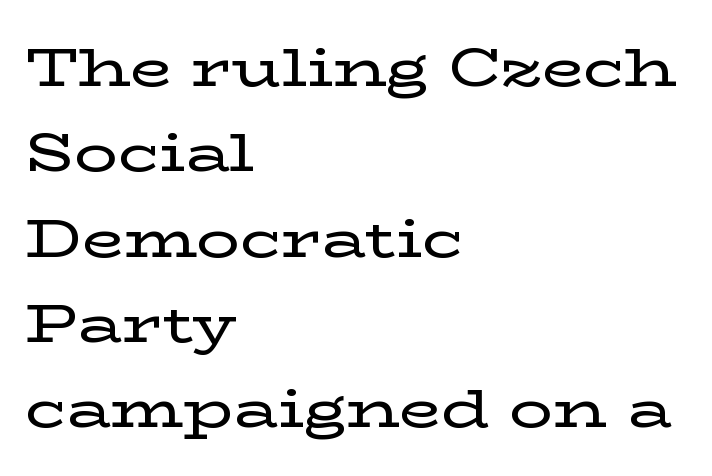
{"serif": "yes", "italic": "no", "width": "wide", "stroke_contrast": "low", "x_height": "medium", "monospaced": "no", "underline": "no", "align": "left", "line_spacing": "normal", "line_spacing_ratio": 1.58, "letter_spacing": "normal", "letter_spacing_em": 0.0, "glyph_px": 54}
